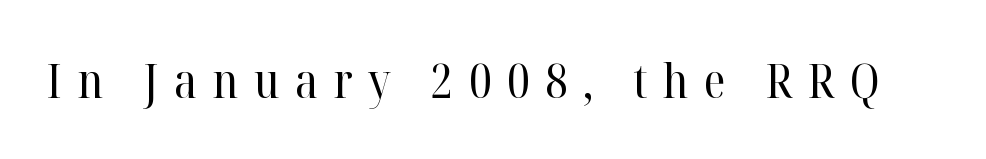
Q: Is the text bold? A: No.
Q: Is the text italic (slanted)? A: No, it is upright.
Q: Is the typeface a serif or a sans-serif typeface? A: Serif.
Q: Is the text underlined? A: No.
Q: Is the spacing between letters normal or unusually wide? A: Unusually wide.
Q: Width (condensed, normal, or wide)? A: Normal.
Q: Stroke contrast? A: High.
Q: x-height? A: Medium.
Q: Monospaced? A: No.
